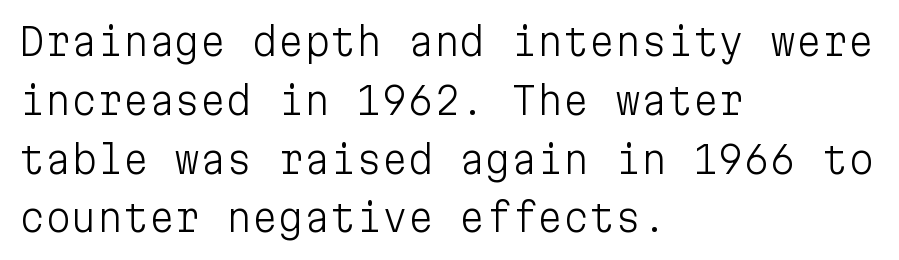
The image shows 37 px light sans-serif type, upright, monospaced; set left-aligned, normal line spacing (1.59x), normal letter spacing, not underlined; low stroke contrast and a medium x-height.
